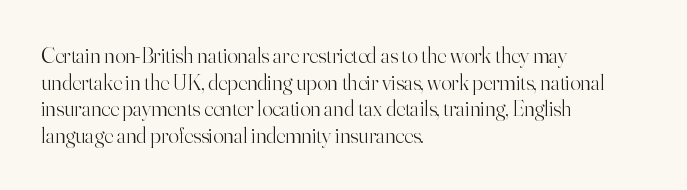
The image shows 22 px text type, upright; set left-aligned, line spacing 1.21x, normal letter spacing, not underlined.
